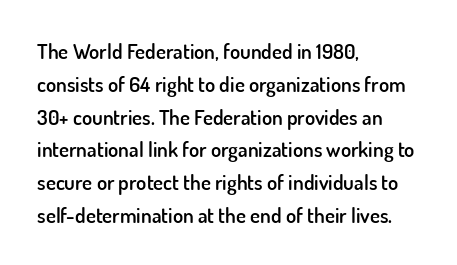
{"italic": "no", "bold": "semi", "underline": "no", "align": "left", "line_spacing": "normal", "line_spacing_ratio": 1.56, "letter_spacing": "normal", "letter_spacing_em": 0.0, "glyph_px": 21}
